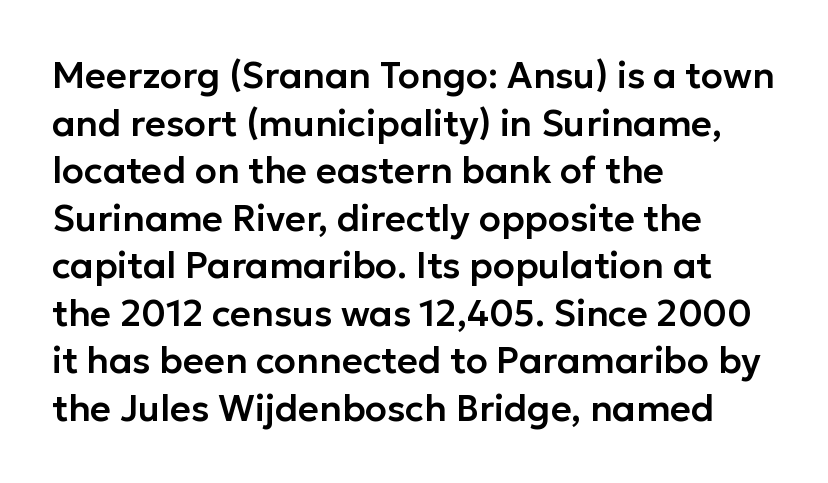
{"serif": "no", "italic": "no", "width": "normal", "stroke_contrast": "low", "x_height": "medium", "monospaced": "no", "underline": "no", "align": "left", "line_spacing": "normal", "line_spacing_ratio": 1.32, "letter_spacing": "normal", "letter_spacing_em": 0.0, "glyph_px": 36}
